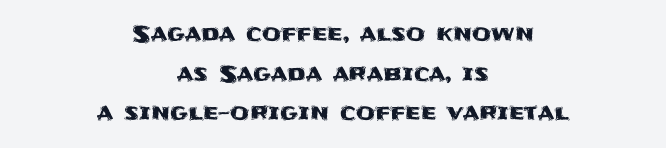
The image shows 22 px text type, upright; set centered, line spacing 1.8x, normal letter spacing, not underlined.
